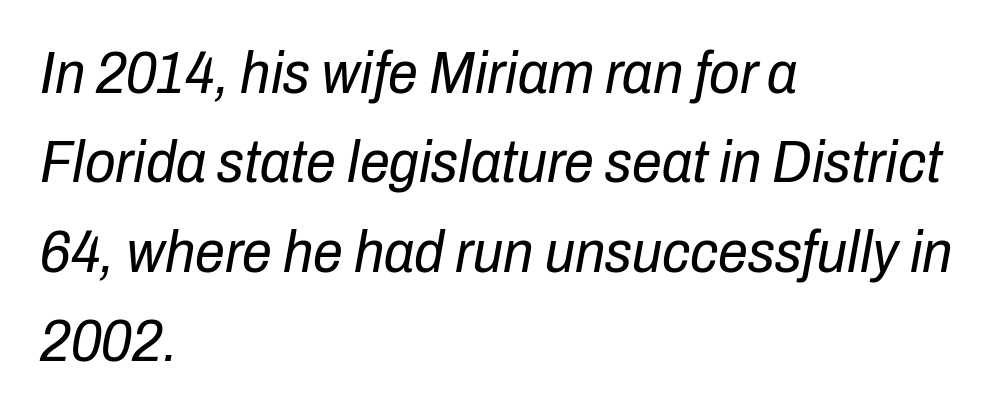
Q: Is the text bold? A: No.
Q: Is the text italic (slanted)? A: Yes, it leans right by about 10 degrees.
Q: Is the text underlined? A: No.
Q: How is the paragraph aligned? A: Left-aligned.
Q: Is the spacing between letters normal or unusually wide? A: Normal.
Q: Is the spacing between lines tight, normal or loose? A: Normal.
Q: Width (condensed, normal, or wide)? A: Condensed.
Q: Stroke contrast? A: Low.
Q: x-height? A: Medium.
Q: Monospaced? A: No.
